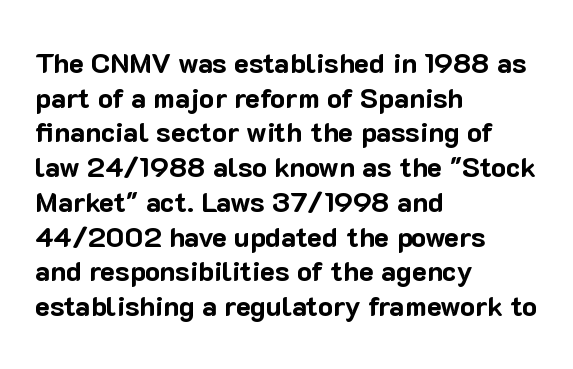
Q: Is the text bold? A: Yes.
Q: Is the text italic (slanted)? A: No, it is upright.
Q: Is the typeface a serif or a sans-serif typeface? A: Sans-serif.
Q: Is the text underlined? A: No.
Q: How is the paragraph aligned? A: Left-aligned.
Q: Is the spacing between letters normal or unusually wide? A: Normal.
Q: Width (condensed, normal, or wide)? A: Normal.
Q: Stroke contrast? A: Low.
Q: x-height? A: Medium.
Q: Monospaced? A: No.
